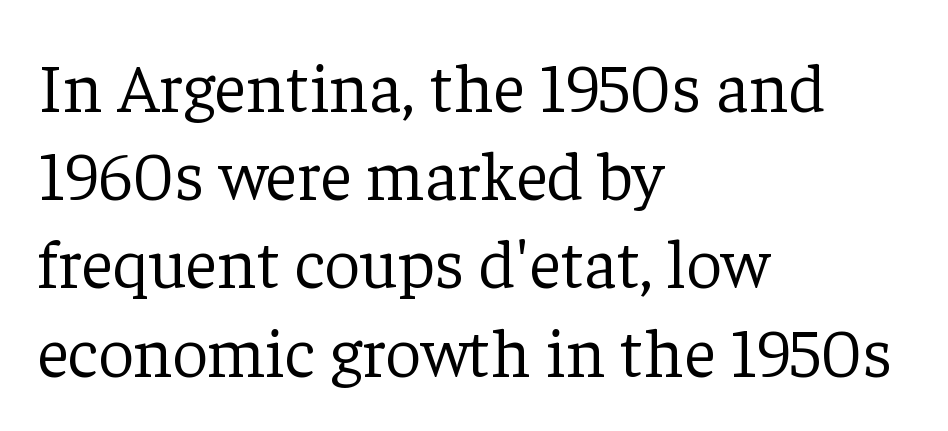
{"serif": "yes", "italic": "no", "bold": "no", "weight": "light", "width": "normal", "stroke_contrast": "low", "x_height": "medium", "monospaced": "no", "underline": "no", "align": "left", "line_spacing": "normal", "line_spacing_ratio": 1.26, "letter_spacing": "normal", "letter_spacing_em": 0.0, "glyph_px": 70}
